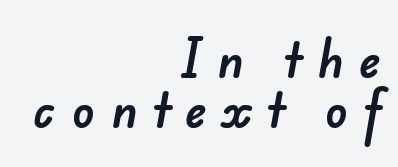
Underline: absent. Short and long lines alike share a common ending point at right. Horizontal bands of white between lines are thin slivers. Characters follow at a spacing far wider than the type designer built in. Does the type have serifs? No, each stem ends abruptly. A typesetter would call this proportional, since set widths differ per character.
